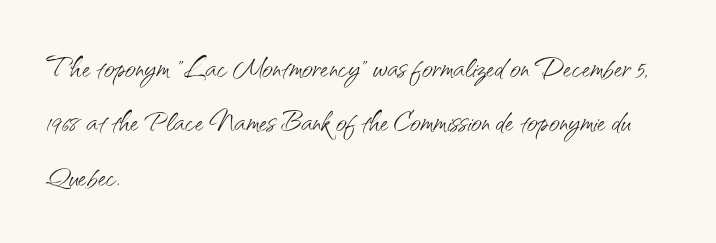
{"serif": "no", "bold": "no", "weight": "light", "width": "normal", "stroke_contrast": "medium", "x_height": "small", "monospaced": "no", "underline": "no", "align": "left", "line_spacing": "normal", "line_spacing_ratio": 1.47, "letter_spacing": "normal", "letter_spacing_em": 0.0, "glyph_px": 37}
